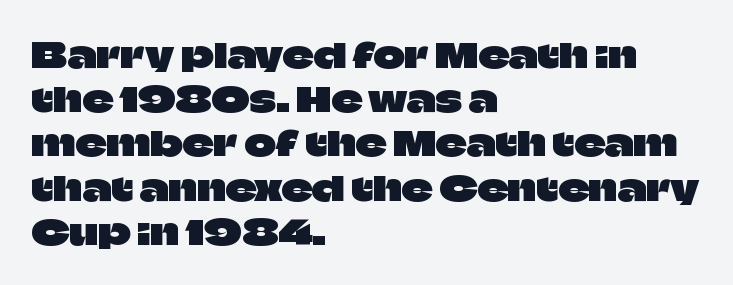
Q: Is the text italic (slanted)? A: No, it is upright.
Q: Is the typeface a serif or a sans-serif typeface? A: Sans-serif.
Q: Is the text underlined? A: No.
Q: How is the paragraph aligned? A: Left-aligned.
Q: Is the spacing between letters normal or unusually wide? A: Normal.
Q: Is the spacing between lines tight, normal or loose? A: Normal.
Q: Width (condensed, normal, or wide)? A: Normal.
Q: Stroke contrast? A: Low.
Q: x-height? A: Large.
Q: Monospaced? A: No.
